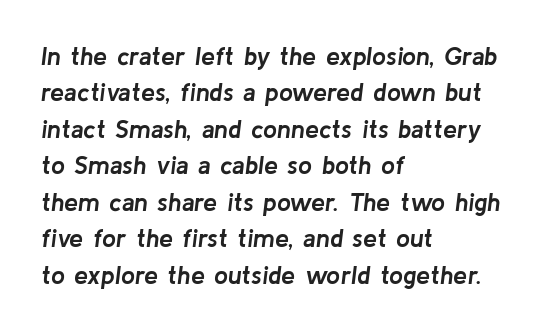
The image shows 25 px bold type, italic (leaning right); set left-aligned, normal line spacing (1.46x), normal letter spacing, not underlined.
